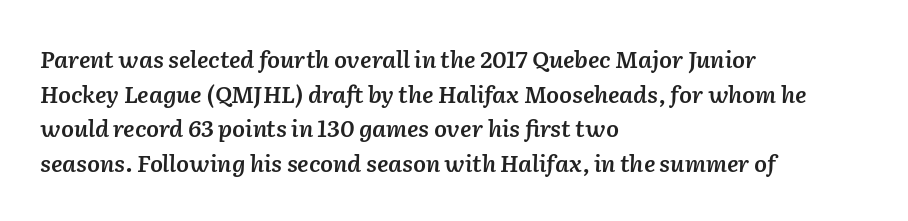
{"italic": "yes", "lean": "right", "slant_degrees": 2, "bold": "semi", "underline": "no", "align": "left", "line_spacing": "normal", "line_spacing_ratio": 1.51, "letter_spacing": "normal", "letter_spacing_em": 0.0, "glyph_px": 23}
